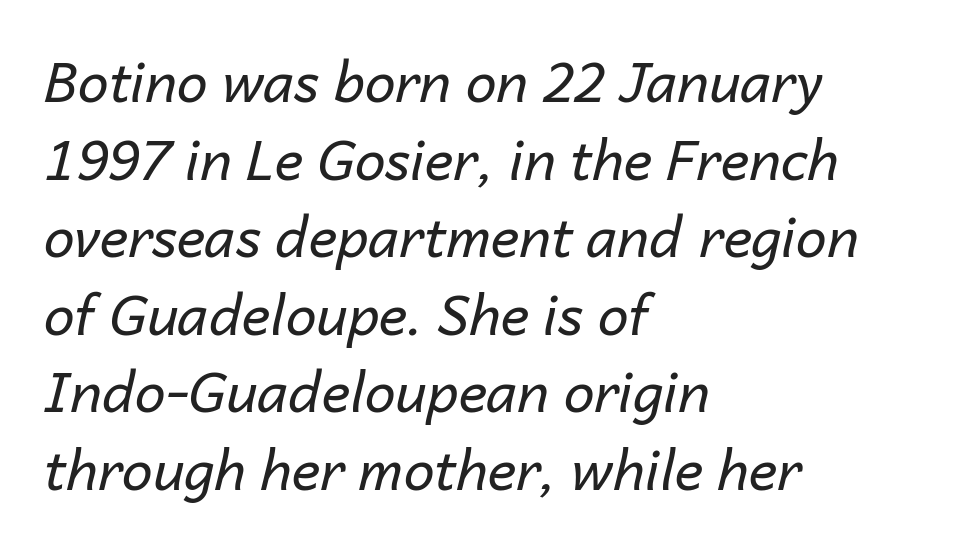
The image shows 55 px regular-weight type, italic (leaning right); set left-aligned, normal line spacing (1.41x), normal letter spacing, not underlined; low stroke contrast and a medium x-height.
